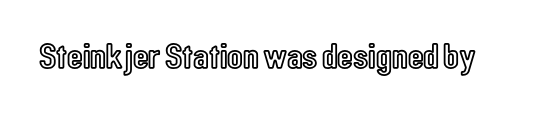
{"italic": "no", "width": "condensed", "x_height": "medium", "monospaced": "no", "underline": "no", "letter_spacing": "normal", "letter_spacing_em": 0.0, "glyph_px": 36}
